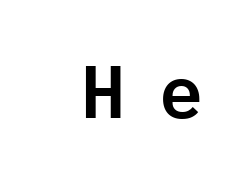
Observe the absence of serifs on each vertical stroke in this sample. The zone under the glyphs is completely vacant. The letters stand upright; this is a roman face. Here the designer chose a console-style face with uniform glyph widths. Tracking here is generous; glyphs stand well apart from one another.
